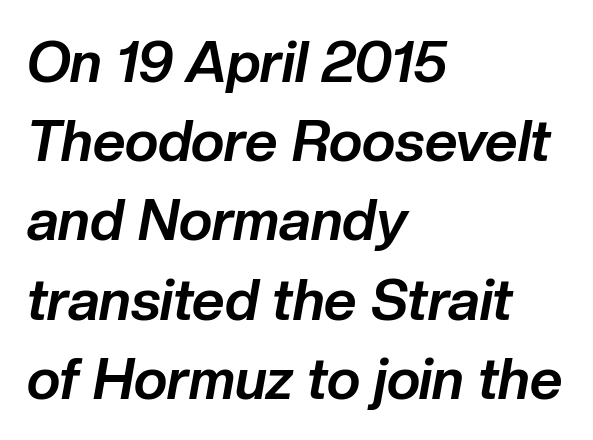
Glyph-to-glyph distance matches everyday printed text. Typographic density is high because the face is bold. Descenders hang freely into open space. This rendering uses left alignment, leaving the right contour irregular. Does the lettering tilt? It does — this is italic.
